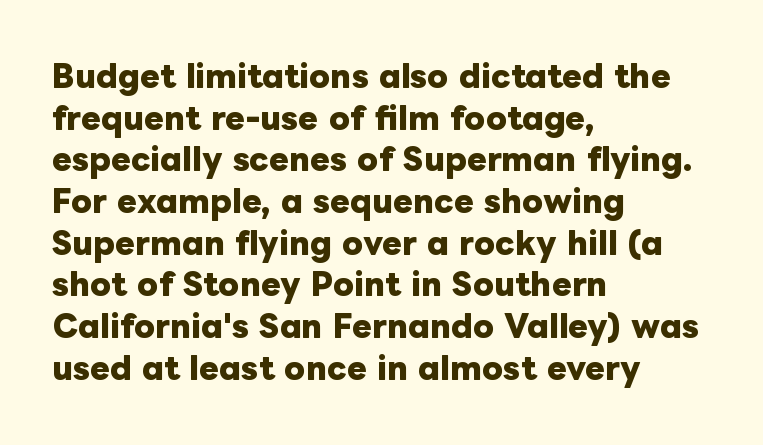
The image shows 30 px heavy type, upright; set left-aligned, normal line spacing (1.39x), normal letter spacing, not underlined; low stroke contrast and a medium x-height.
